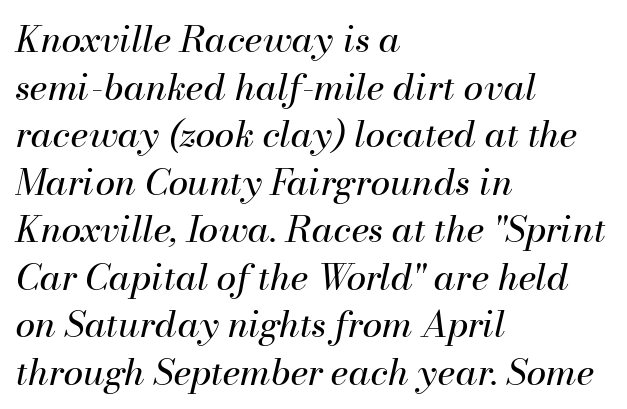
The image shows 36 px regular-weight type, italic (leaning right); set left-aligned, normal line spacing (1.32x), normal letter spacing, not underlined; medium stroke contrast and a small x-height.
